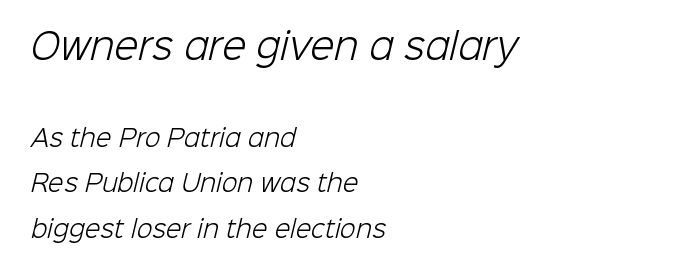
Weight: regular or lighter. Characters follow at the spacing the type designer built in. Note the varied advance widths — an 'i' is clearly narrower than an 'm'. Of the two passages, the one on top uses the larger point size.
